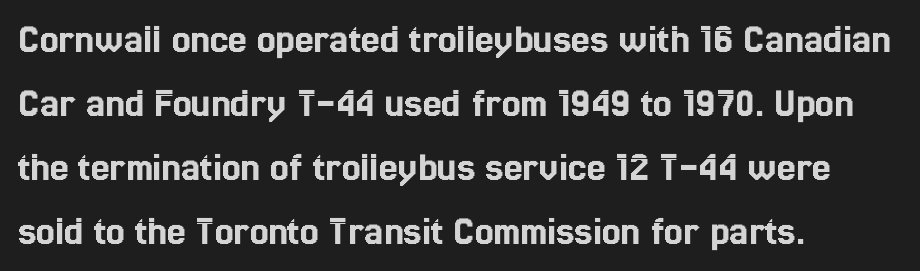
Do the letters lean? They stand straight. Unmarked baselines from the first word to the last. The passage is arranged the way most books set body copy — flush left. The face used here is proportionally spaced, like ordinary book or web type. What stands out about the letter spacing? Nothing — it is the standard amount. Leading matches the norm, producing a regular column.
